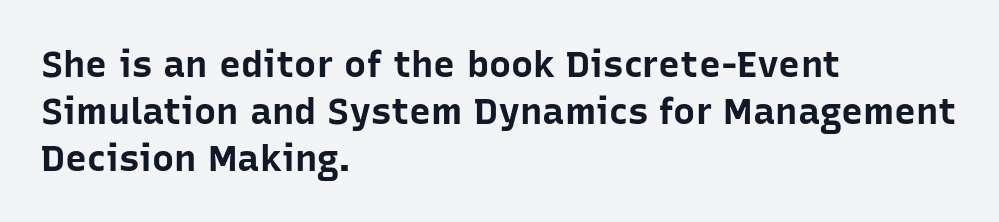
The image shows 37 px bold sans-serif type, upright; set left-aligned, normal line spacing (1.27x), normal letter spacing, not underlined; low stroke contrast and a medium x-height.
